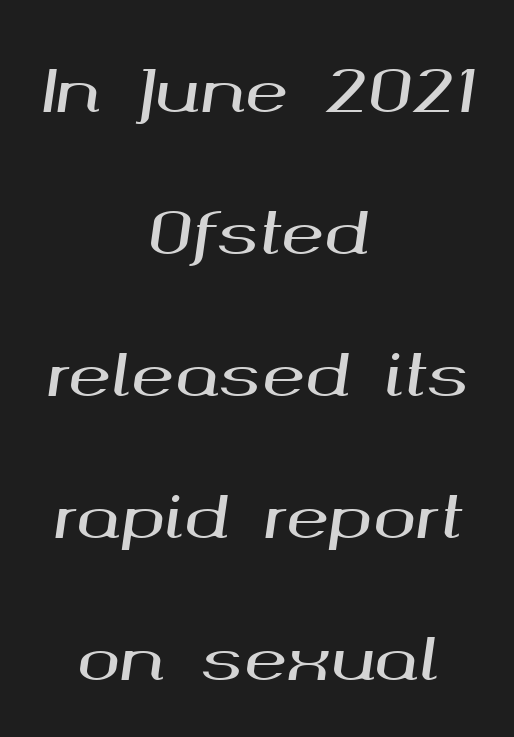
The image shows 58 px wide type, italic (leaning right); set centered, loose line spacing (2.45x), normal letter spacing, not underlined; medium stroke contrast and a medium x-height.
